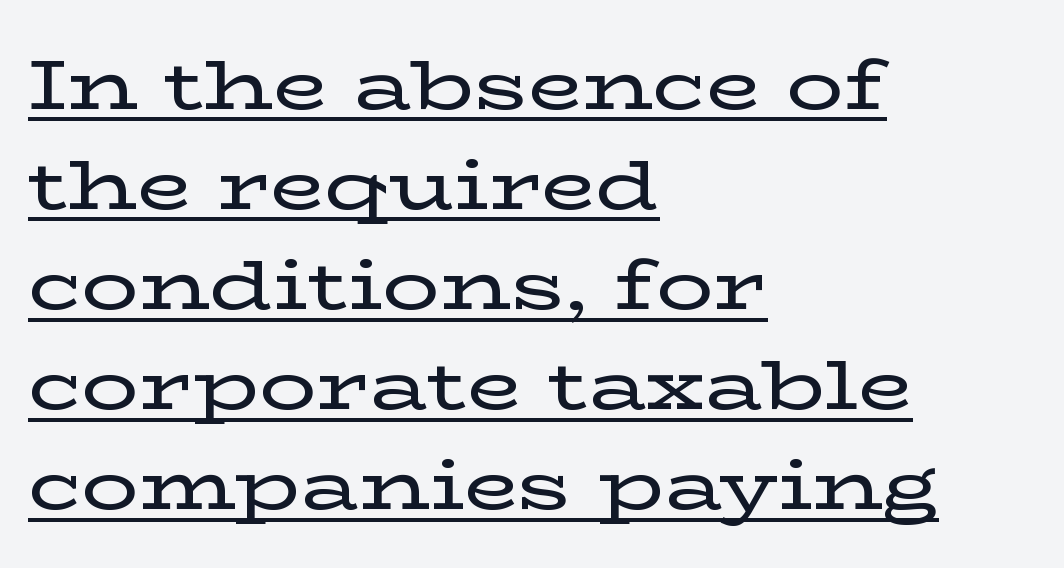
Q: Is the text italic (slanted)? A: No, it is upright.
Q: Is the typeface a serif or a sans-serif typeface? A: Serif.
Q: Is the text underlined? A: Yes.
Q: How is the paragraph aligned? A: Left-aligned.
Q: Is the spacing between letters normal or unusually wide? A: Normal.
Q: Is the spacing between lines tight, normal or loose? A: Normal.
Q: Width (condensed, normal, or wide)? A: Wide.
Q: Stroke contrast? A: Low.
Q: x-height? A: Medium.
Q: Monospaced? A: No.
